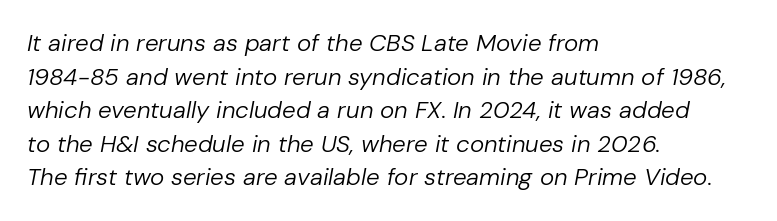
Q: Is the text bold? A: No.
Q: Is the text italic (slanted)? A: Yes, it leans right by about 10 degrees.
Q: Is the text underlined? A: No.
Q: How is the paragraph aligned? A: Left-aligned.
Q: Is the spacing between letters normal or unusually wide? A: Normal.
Q: Is the spacing between lines tight, normal or loose? A: Normal.
